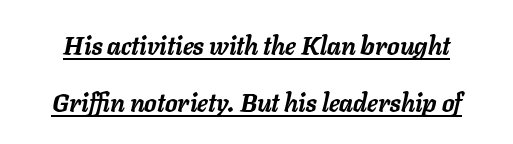
{"italic": "yes", "lean": "right", "slant_degrees": 11, "bold": "yes", "underline": "yes", "line_spacing": "loose", "line_spacing_ratio": 2.29, "letter_spacing": "normal", "letter_spacing_em": 0.0, "glyph_px": 25}
